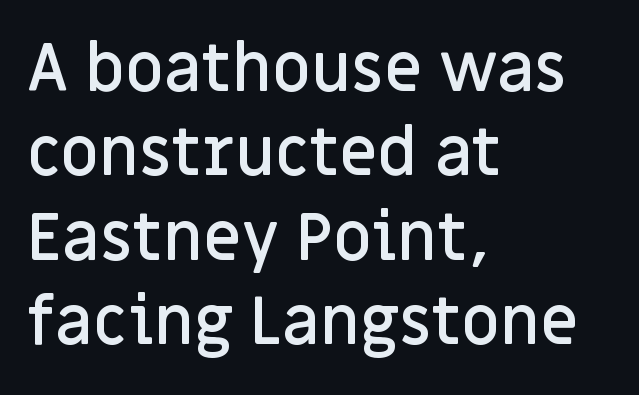
Q: Is the text bold? A: Semi-bold.
Q: Is the text italic (slanted)? A: No, it is upright.
Q: Is the typeface a serif or a sans-serif typeface? A: Sans-serif.
Q: Is the text underlined? A: No.
Q: How is the paragraph aligned? A: Left-aligned.
Q: Is the spacing between letters normal or unusually wide? A: Normal.
Q: Is the spacing between lines tight, normal or loose? A: Normal.
Q: Width (condensed, normal, or wide)? A: Normal.
Q: Stroke contrast? A: Low.
Q: x-height? A: Large.
Q: Monospaced? A: No.
